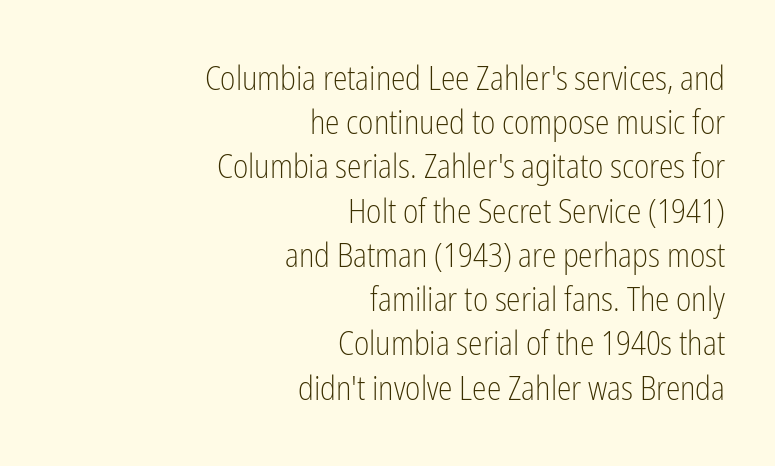
Q: Is the text bold? A: No.
Q: Is the text italic (slanted)? A: No, it is upright.
Q: Is the typeface a serif or a sans-serif typeface? A: Sans-serif.
Q: Is the text underlined? A: No.
Q: How is the paragraph aligned? A: Right-aligned.
Q: Is the spacing between letters normal or unusually wide? A: Normal.
Q: Is the spacing between lines tight, normal or loose? A: Normal.
Q: Width (condensed, normal, or wide)? A: Condensed.
Q: Stroke contrast? A: Low.
Q: x-height? A: Medium.
Q: Monospaced? A: No.
